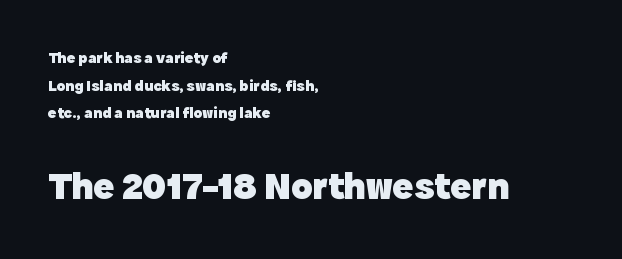
{"serif": "no", "italic": "no", "bold": "yes", "weight": "heavy", "width": "normal", "x_height": "medium", "monospaced": "no", "underline": "no", "align": "left", "line_spacing_ratio": 1.73, "letter_spacing": "normal", "letter_spacing_em": 0.0, "larger_block": "second", "size_ratio": 2.44, "glyph_px": 39}
